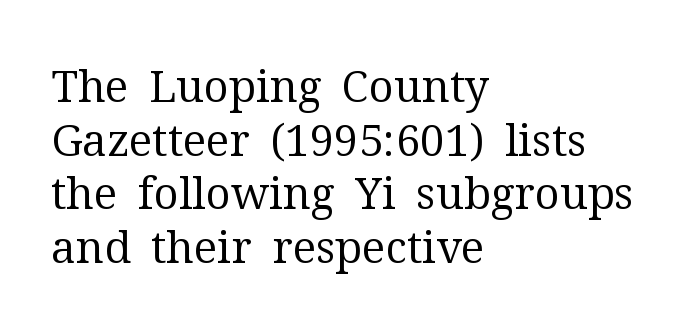
Posture: upright roman. The passage shown is not bold in any degree. Compared with typical body copy, the letter spacing here is the same. Serif or sans? Serif — the stroke terminals have little feet. The typesetter chose a ragged-right arrangement here. Varying glyph widths throughout — classic text-font behaviour.
